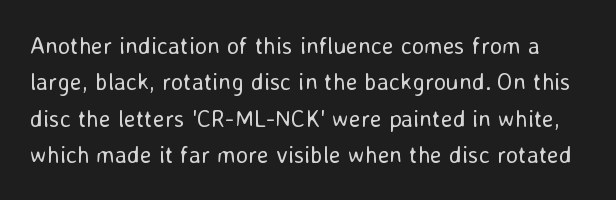
{"italic": "no", "bold": "no", "underline": "no", "line_spacing": "normal", "line_spacing_ratio": 1.52, "letter_spacing": "normal", "letter_spacing_em": 0.0, "glyph_px": 24}
